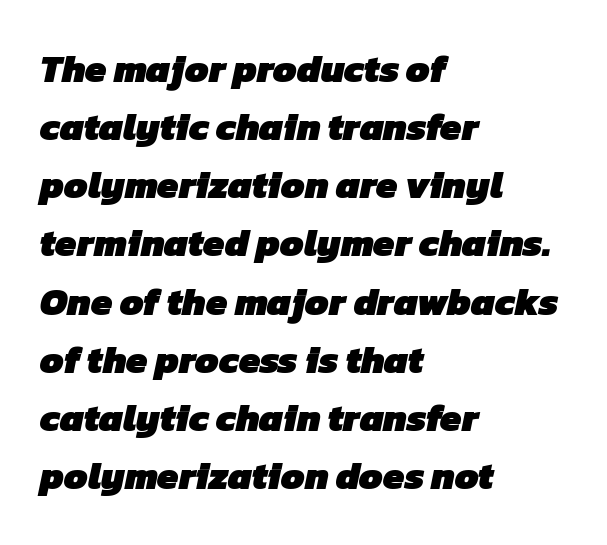
The image shows 38 px heavy sans-serif type; set left-aligned, normal line spacing (1.53x), normal letter spacing, not underlined; low stroke contrast and a medium x-height.
